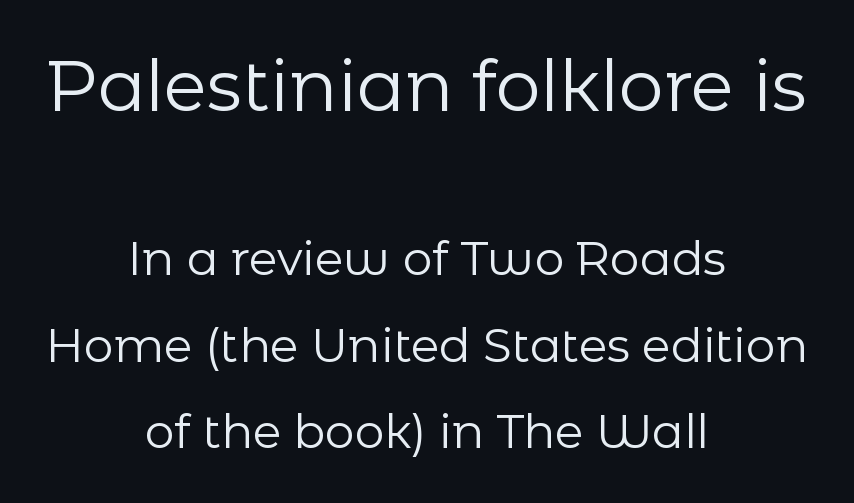
Varying glyph widths throughout — classic text-font behaviour. The typesetter chose a symmetrical, centered arrangement here. A clean baseline with only descenders dipping below it. Grotesque or geometric, the face here clearly has no serifs.
